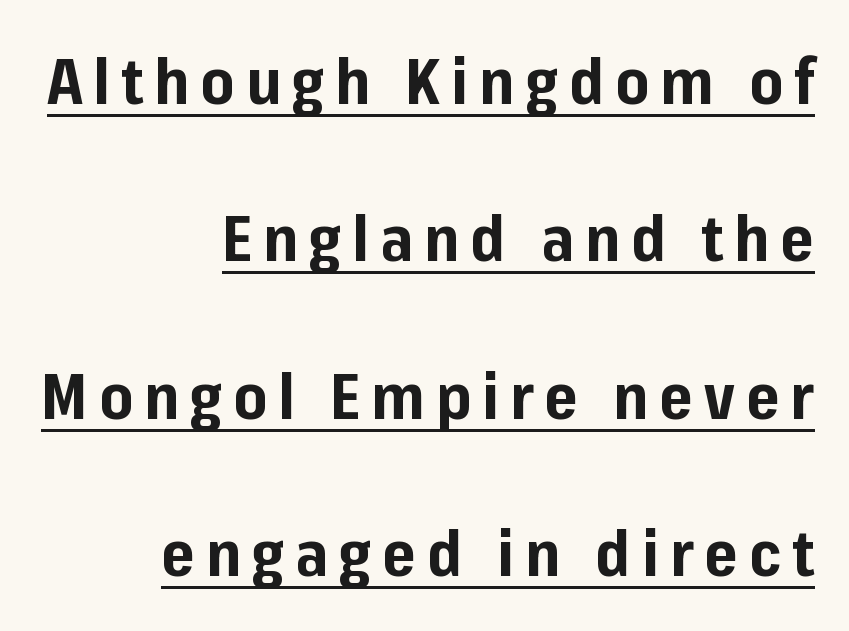
Here the designer chose a conventional face with non-uniform glyph widths. A sans-serif font was chosen for this passage. Each line of the rendering has a horizontal stroke beneath the glyphs. How heavy is the stroke? Heavy — this is a bold.
